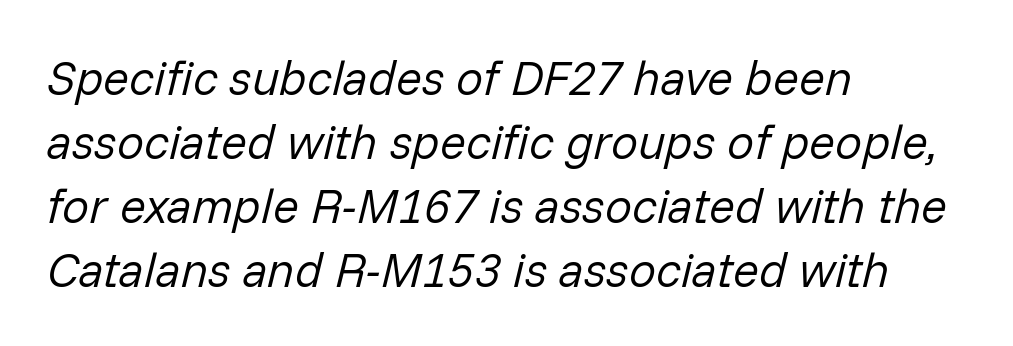
The image shows 48 px regular-weight type, italic (leaning right); set left-aligned, normal line spacing (1.33x), normal letter spacing, not underlined; low stroke contrast and a medium x-height.
